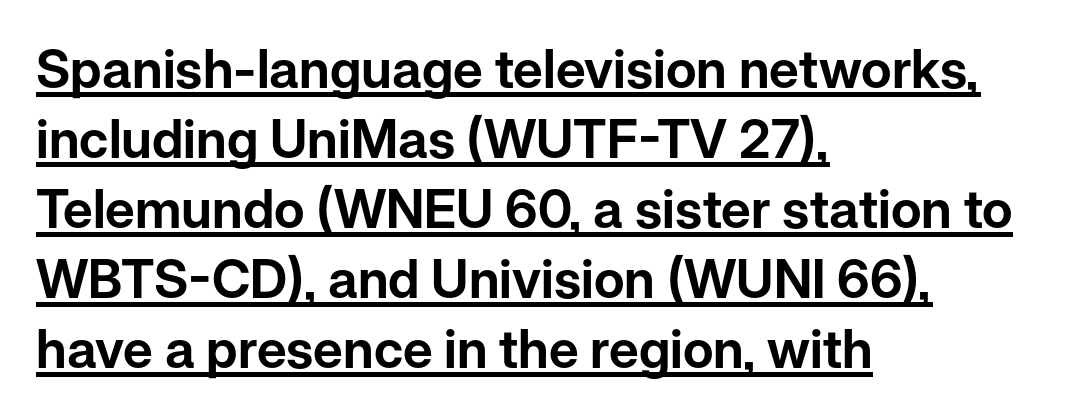
When letters stand straight like this, we call the style roman or upright. A typesetter would call this proportional, since set widths differ per character. Students, note that the glyphs here touch the page at normal intervals. This is sans-serif lettering, the kind often seen on screens and signage. A normal amount of white space separates one row of letters from the next.
